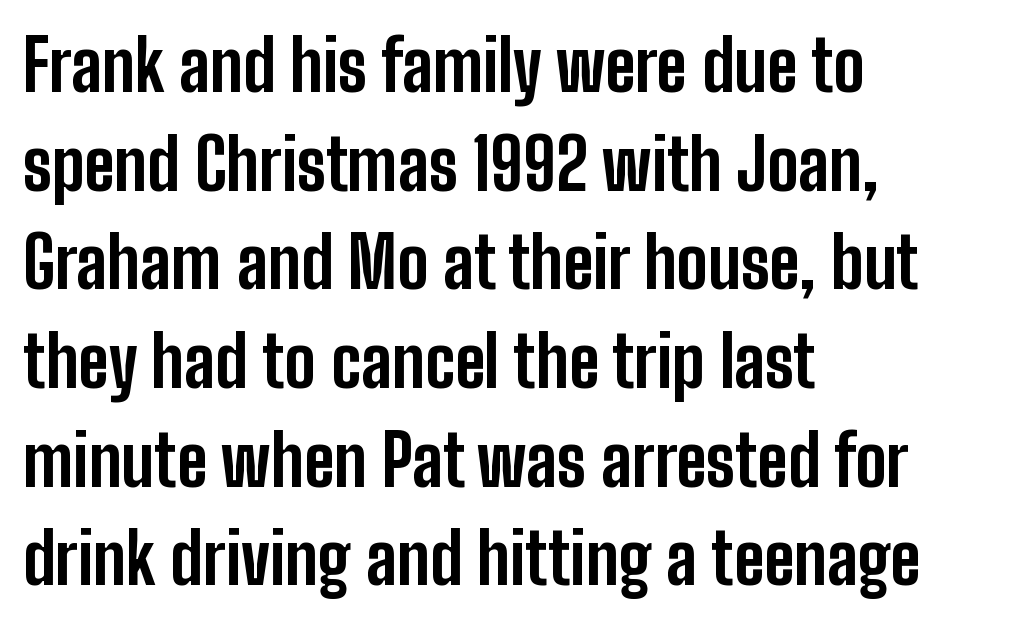
The image shows 70 px bold, condensed sans-serif type, upright; set left-aligned, normal line spacing (1.41x), normal letter spacing, not underlined; low stroke contrast and a medium x-height.
